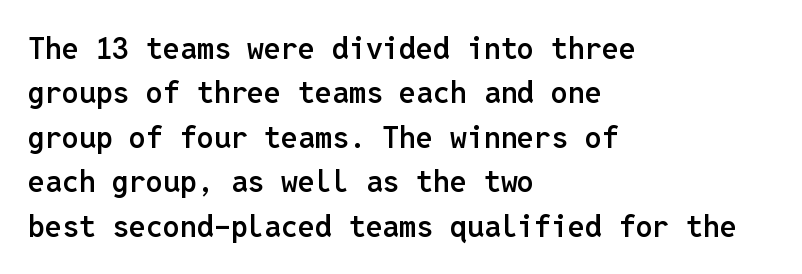
{"serif": "no", "italic": "no", "bold": "semi", "weight": "semibold", "width": "normal", "stroke_contrast": "low", "x_height": "medium", "monospaced": "yes", "underline": "no", "align": "left", "line_spacing": "normal", "line_spacing_ratio": 1.48, "letter_spacing": "normal", "letter_spacing_em": 0.0, "glyph_px": 30}
